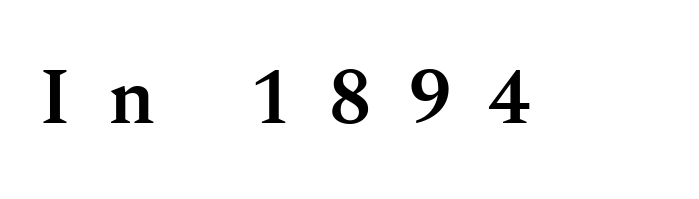
{"serif": "yes", "italic": "no", "bold": "semi", "weight": "semibold", "width": "normal", "stroke_contrast": "medium", "x_height": "medium", "monospaced": "no", "underline": "no", "letter_spacing": "wide", "letter_spacing_em": 0.47, "glyph_px": 79}
